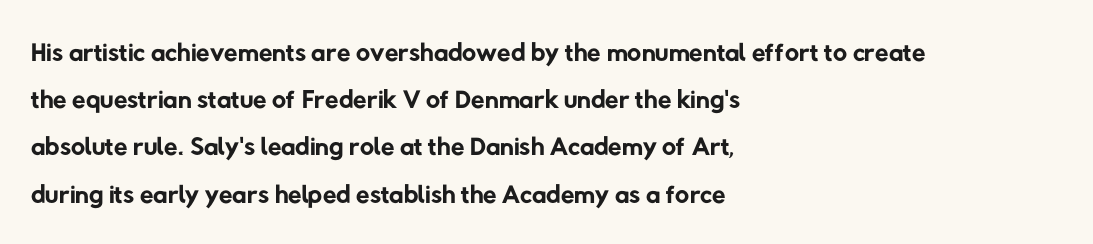
Q: Is the text bold? A: No.
Q: Is the typeface a serif or a sans-serif typeface? A: Sans-serif.
Q: Is the text underlined? A: No.
Q: How is the paragraph aligned? A: Left-aligned.
Q: Is the spacing between letters normal or unusually wide? A: Normal.
Q: Width (condensed, normal, or wide)? A: Normal.
Q: Stroke contrast? A: Low.
Q: x-height? A: Medium.
Q: Monospaced? A: No.
